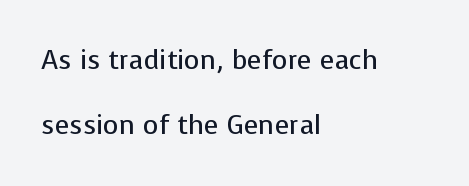
The image shows 27 px text type, upright; set left-aligned, loose line spacing (2.42x), normal letter spacing, not underlined.
